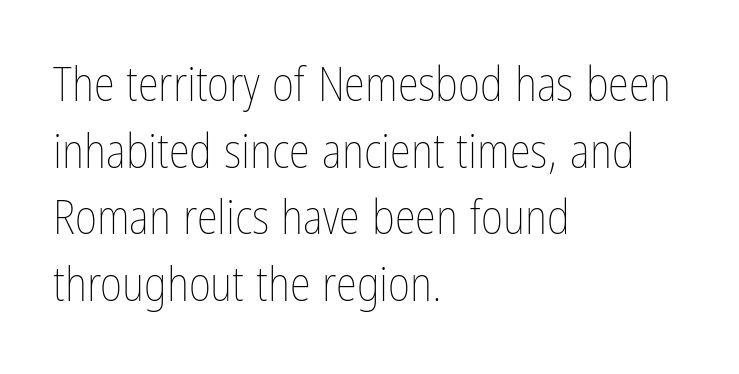
Q: Is the text bold? A: No.
Q: Is the text italic (slanted)? A: No, it is upright.
Q: Is the text underlined? A: No.
Q: How is the paragraph aligned? A: Left-aligned.
Q: Is the spacing between letters normal or unusually wide? A: Normal.
Q: Is the spacing between lines tight, normal or loose? A: Normal.
Q: Width (condensed, normal, or wide)? A: Condensed.
Q: Stroke contrast? A: Low.
Q: x-height? A: Medium.
Q: Monospaced? A: No.
